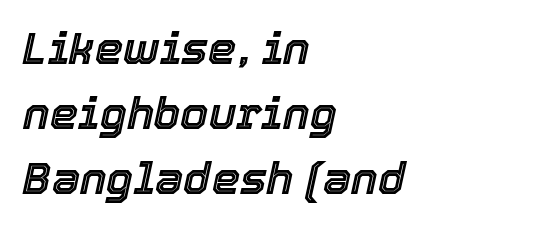
{"italic": "yes", "lean": "right", "slant_degrees": 12, "width": "normal", "x_height": "medium", "monospaced": "no", "underline": "no", "align": "left", "line_spacing": "normal", "line_spacing_ratio": 1.45, "letter_spacing": "normal", "letter_spacing_em": 0.0, "glyph_px": 45}
